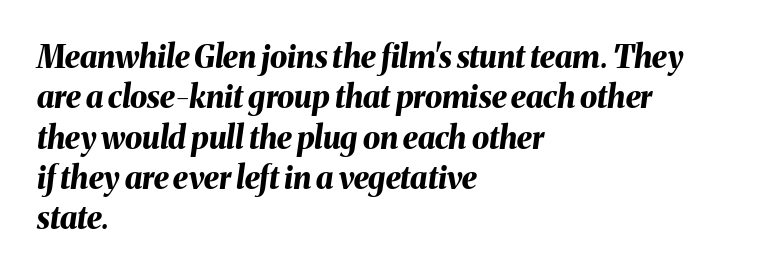
Q: Is the text bold? A: Yes.
Q: Is the text italic (slanted)? A: Yes, it leans right by about 8 degrees.
Q: Is the text underlined? A: No.
Q: How is the paragraph aligned? A: Left-aligned.
Q: Is the spacing between letters normal or unusually wide? A: Normal.
Q: Is the spacing between lines tight, normal or loose? A: Normal.
Q: Width (condensed, normal, or wide)? A: Normal.
Q: Stroke contrast? A: Medium.
Q: x-height? A: Medium.
Q: Monospaced? A: No.
